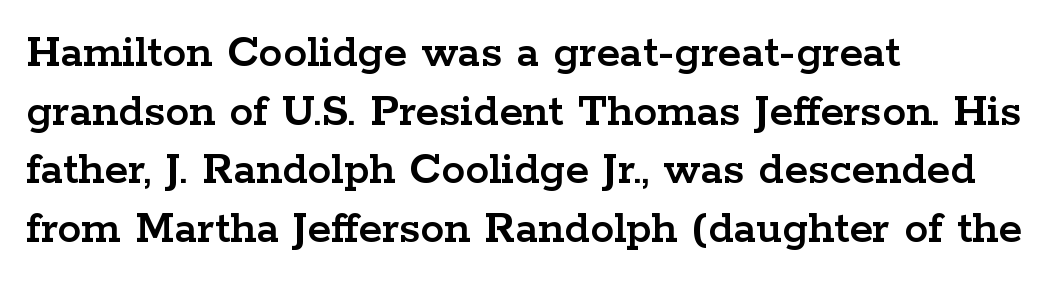
The image shows 48 px wide serif type, upright; set left-aligned, line spacing 1.22x, normal letter spacing, not underlined; low stroke contrast and a medium x-height.
